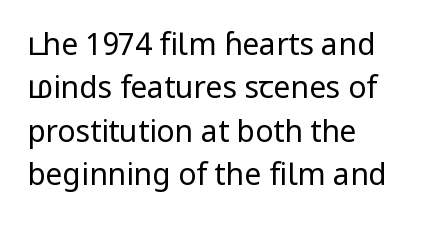
{"serif": "no", "italic": "no", "bold": "no", "weight": "regular", "width": "normal", "stroke_contrast": "low", "x_height": "medium", "monospaced": "no", "underline": "no", "align": "left", "line_spacing": "normal", "line_spacing_ratio": 1.45, "letter_spacing": "normal", "letter_spacing_em": 0.0, "glyph_px": 30}
